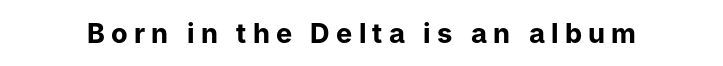
The passage shown is not underscored anywhere. Compared with typical body copy, the letter spacing here is much looser. In terms of weight, the rendering is a true, heavy bold. The typography opts for an upright posture over an oblique one.
